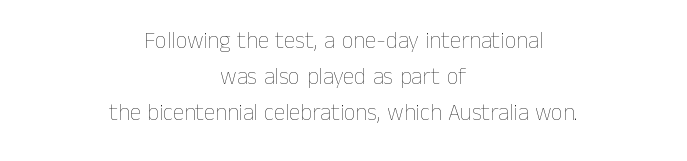
{"italic": "no", "bold": "no", "underline": "no", "align": "center", "line_spacing": "normal", "line_spacing_ratio": 1.56, "letter_spacing": "normal", "letter_spacing_em": 0.0, "glyph_px": 23}
